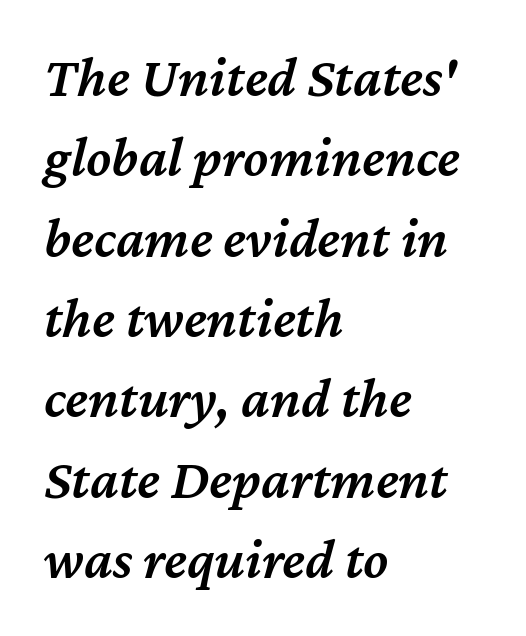
Q: Is the text bold? A: Semi-bold.
Q: Is the text italic (slanted)? A: Yes, it leans right by about 12 degrees.
Q: Is the text underlined? A: No.
Q: How is the paragraph aligned? A: Left-aligned.
Q: Is the spacing between letters normal or unusually wide? A: Normal.
Q: Is the spacing between lines tight, normal or loose? A: Normal.
Q: Width (condensed, normal, or wide)? A: Normal.
Q: Stroke contrast? A: Medium.
Q: x-height? A: Medium.
Q: Monospaced? A: No.
